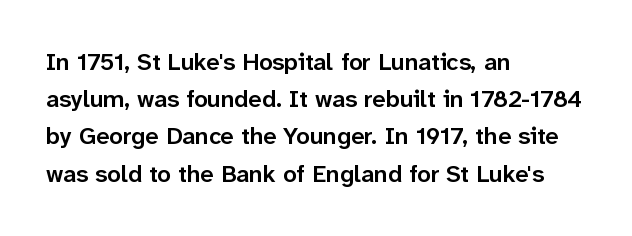
The image shows 24 px text type, upright; set left-aligned, normal line spacing (1.55x), normal letter spacing, not underlined.
